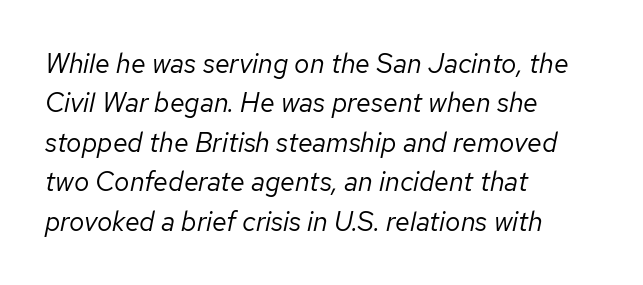
The image shows 27 px text type, italic (leaning right); set left-aligned, normal line spacing (1.46x), normal letter spacing, not underlined.
